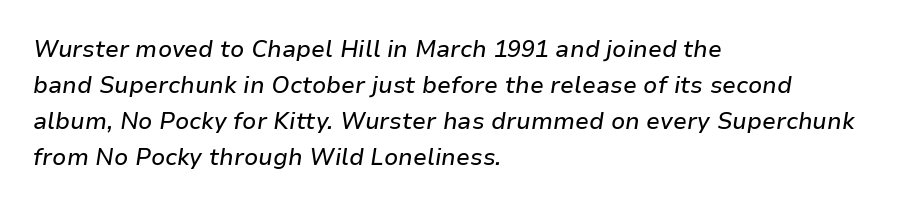
These lines sit exactly where default settings would place them. This sample uses plain, unmodified letter spacing. The setting favours the left margin, as ordinary paragraphs usually do. Each row of text sits above clean, open space.
